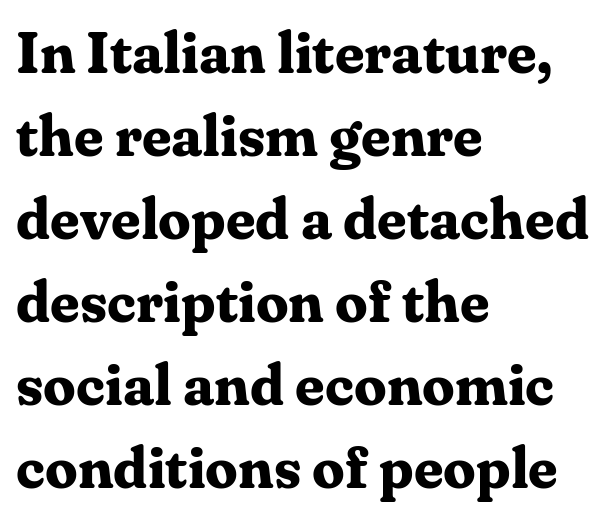
Q: Is the text bold? A: Yes.
Q: Is the text italic (slanted)? A: No, it is upright.
Q: Is the typeface a serif or a sans-serif typeface? A: Serif.
Q: Is the text underlined? A: No.
Q: How is the paragraph aligned? A: Left-aligned.
Q: Is the spacing between letters normal or unusually wide? A: Normal.
Q: Is the spacing between lines tight, normal or loose? A: Normal.
Q: Width (condensed, normal, or wide)? A: Normal.
Q: Stroke contrast? A: Medium.
Q: x-height? A: Medium.
Q: Monospaced? A: No.
